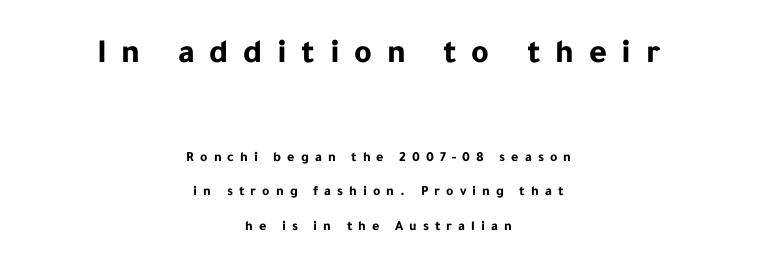
{"serif": "no", "italic": "no", "bold": "yes", "weight": "bold", "width": "normal", "stroke_contrast": "low", "x_height": "medium", "monospaced": "no", "underline": "no", "align": "center", "line_spacing": "loose", "line_spacing_ratio": 2.48, "letter_spacing": "wide", "letter_spacing_em": 0.43, "larger_block": "first", "size_ratio": 2.43, "glyph_px": 34}
